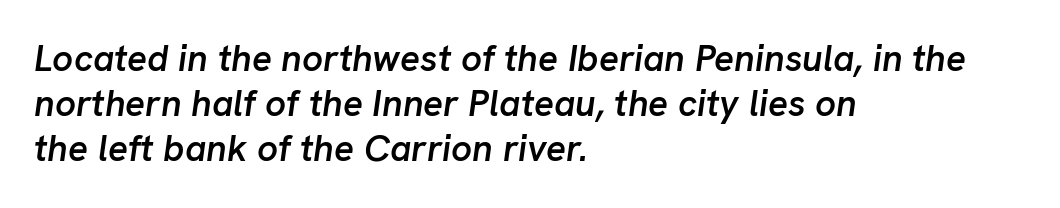
{"italic": "yes", "lean": "right", "slant_degrees": 8, "bold": "semi", "weight": "semibold", "width": "normal", "stroke_contrast": "low", "x_height": "medium", "monospaced": "no", "underline": "no", "align": "left", "line_spacing_ratio": 1.22, "letter_spacing": "normal", "letter_spacing_em": 0.0, "glyph_px": 37}
